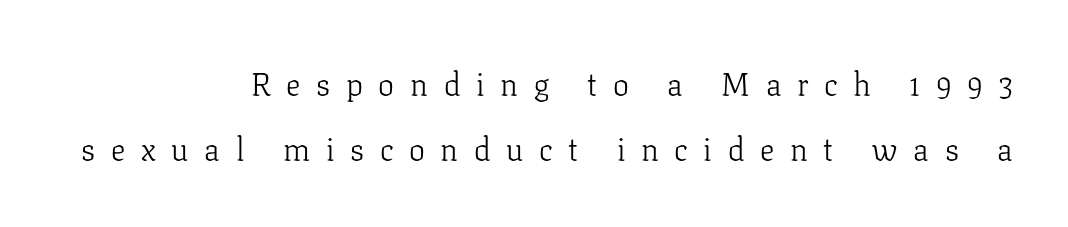
{"serif": "yes", "italic": "no", "bold": "no", "weight": "light", "width": "normal", "stroke_contrast": "low", "x_height": "medium", "monospaced": "no", "underline": "no", "align": "right", "line_spacing": "loose", "line_spacing_ratio": 2.04, "letter_spacing": "wide", "letter_spacing_em": 0.49, "glyph_px": 32}
